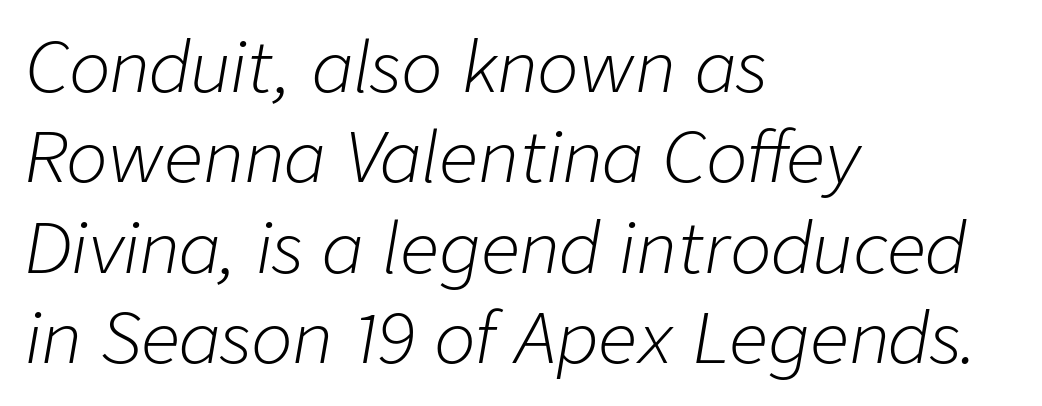
The image shows 69 px light type, italic (leaning right); set left-aligned, normal line spacing (1.31x), normal letter spacing, not underlined; low stroke contrast and a medium x-height.
